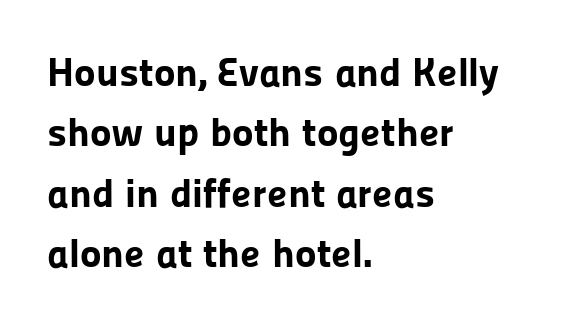
The image shows 41 px bold sans-serif type, upright; set left-aligned, normal line spacing (1.47x), normal letter spacing, not underlined; low stroke contrast and a medium x-height.
